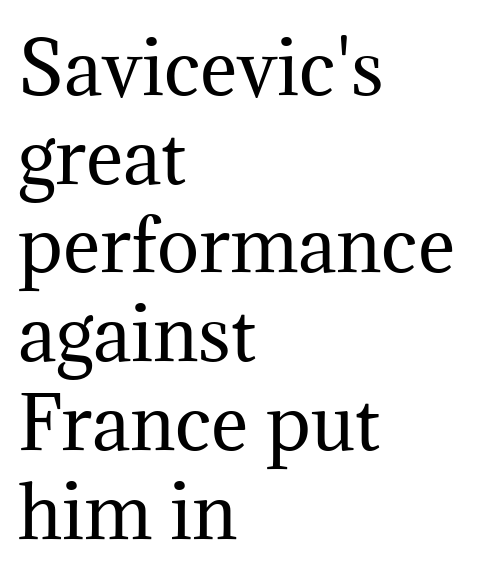
Look at the tracking — it's just the regular setting, nothing added. The text was rendered using a seriffed face with decorative stroke endings. The passage shown stacks its lines at a standard gap. The strokes are not fattened; the text isn't bold. Lines of text with bare space underneath. Does the lettering tilt? It doesn't — this is upright.
